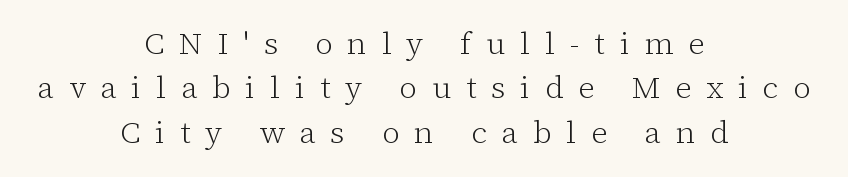
{"serif": "yes", "italic": "no", "bold": "no", "weight": "light", "width": "normal", "stroke_contrast": "low", "x_height": "medium", "monospaced": "no", "underline": "no", "align": "center", "line_spacing": "normal", "line_spacing_ratio": 1.43, "letter_spacing": "wide", "letter_spacing_em": 0.48, "glyph_px": 31}
